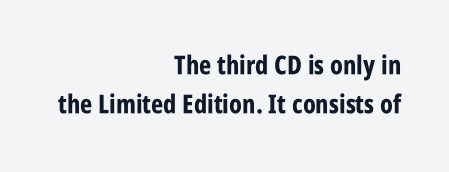
{"italic": "no", "bold": "yes", "underline": "no", "align": "right", "line_spacing": "normal", "line_spacing_ratio": 1.51, "letter_spacing": "normal", "letter_spacing_em": 0.0, "glyph_px": 26}
